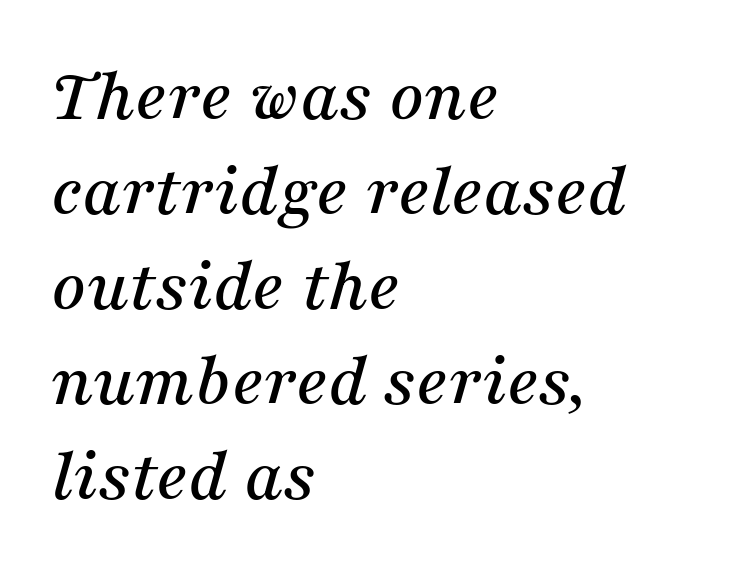
In terms of posture, this sample is oblique. Look at the bottom of the vertical strokes: they flare into serifs here. You could not count columns in this text — the font is proportionally spaced. The tracking reads as untouched default to a designer's eye.
